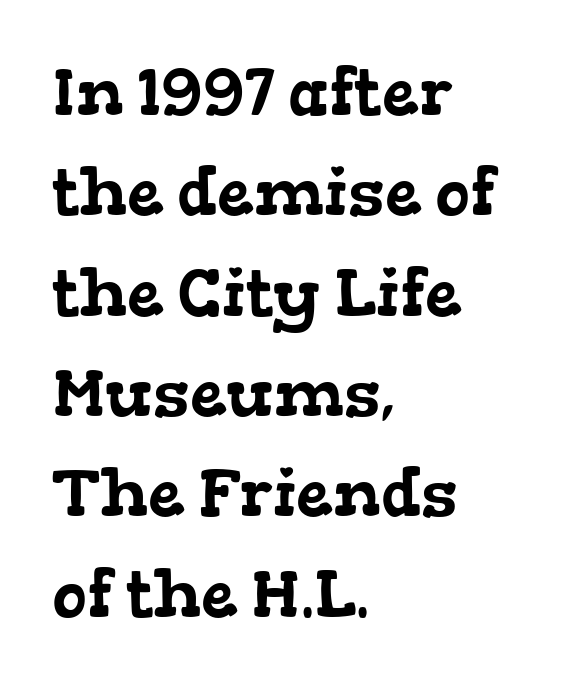
Bare-footed words on every line. You could call the tracking neutral — neither tight nor loose. The glyphs in this specimen are seriffed. Leftover space on each line is placed entirely after the last word.
